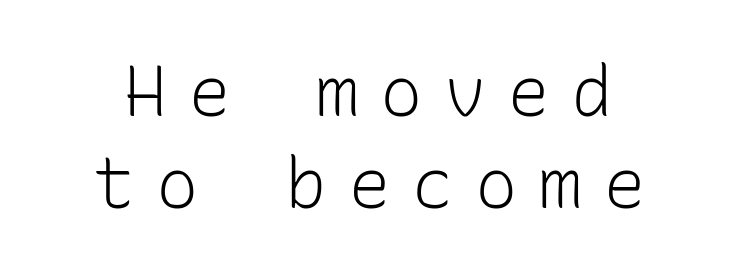
Q: Is the text bold? A: No.
Q: Is the text italic (slanted)? A: No, it is upright.
Q: Is the typeface a serif or a sans-serif typeface? A: Sans-serif.
Q: Is the text underlined? A: No.
Q: Is the spacing between letters normal or unusually wide? A: Unusually wide.
Q: Is the spacing between lines tight, normal or loose? A: Normal.
Q: Width (condensed, normal, or wide)? A: Normal.
Q: Stroke contrast? A: Low.
Q: x-height? A: Medium.
Q: Monospaced? A: Yes.
